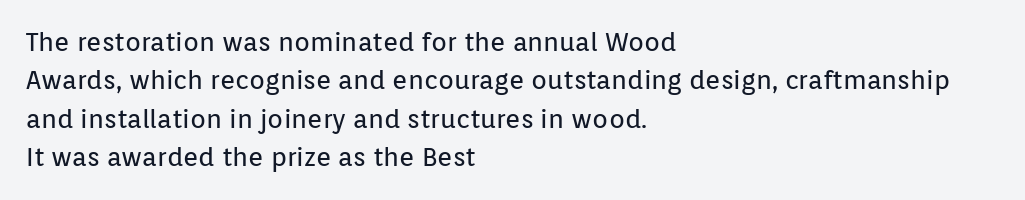
Leftover space on each line is placed entirely after the last word. The font sits on the lighter half of the weight spectrum, regular included. Here the glyphs are tracked normally, forming tight word shapes. Evenly set lines give the paragraph a standard silhouette. The area under the type is left untouched. The letters stand upright; this is a roman face.
